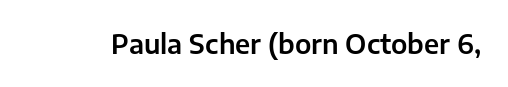
The image shows 26 px text type, upright; set normal letter spacing, not underlined.
